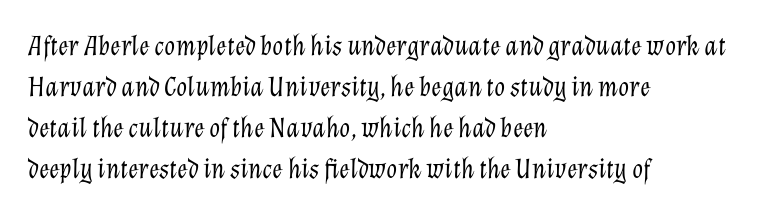
{"italic": "yes", "lean": "right", "slant_degrees": 12, "bold": "no", "weight": "light", "width": "normal", "stroke_contrast": "low", "x_height": "medium", "monospaced": "no", "underline": "no", "align": "left", "line_spacing": "normal", "line_spacing_ratio": 1.46, "letter_spacing": "normal", "letter_spacing_em": 0.0, "glyph_px": 28}
